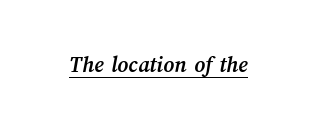
{"bold": "yes", "underline": "yes", "letter_spacing": "normal", "letter_spacing_em": 0.0, "glyph_px": 23}
